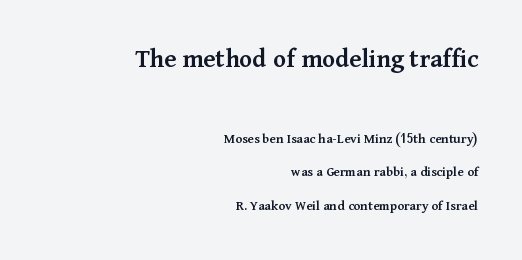
{"italic": "no", "bold": "semi", "underline": "no", "align": "right", "line_spacing": "loose", "line_spacing_ratio": 2.41, "letter_spacing": "normal", "letter_spacing_em": 0.0, "larger_block": "first", "size_ratio": 1.93, "glyph_px": 27}
